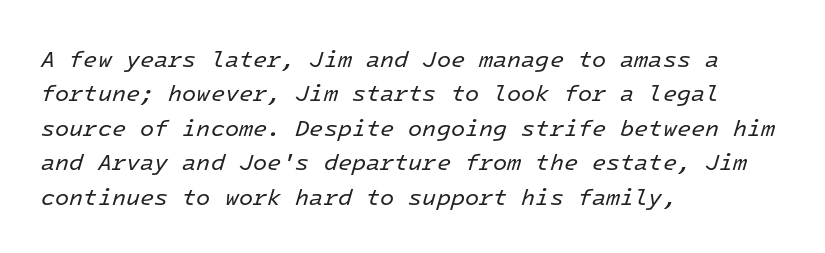
You could call the tracking neutral — neither tight nor loose. Rows of type keep a routine distance in the vertical direction. Stems here are at most as thick as an everyday book face. The ragged edge is on the right, which tells us the setting is flush left. It's the slanting kind of type.
